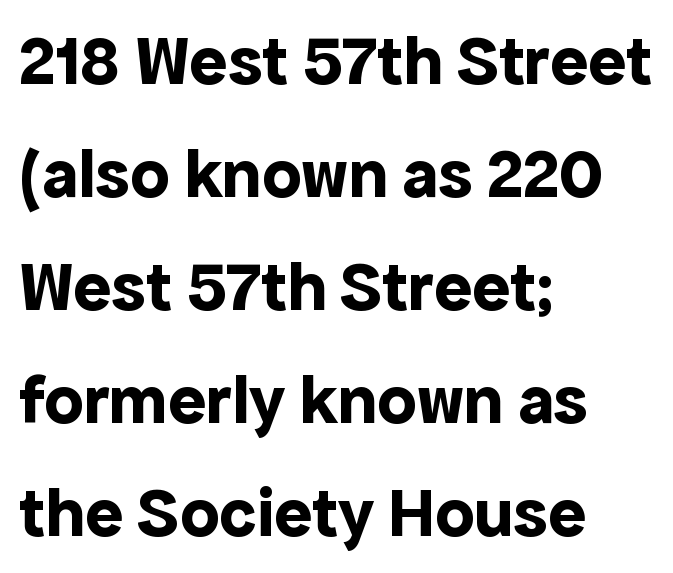
The image shows 71 px bold sans-serif type, upright; set left-aligned, normal line spacing (1.59x), normal letter spacing, not underlined; a medium x-height.
